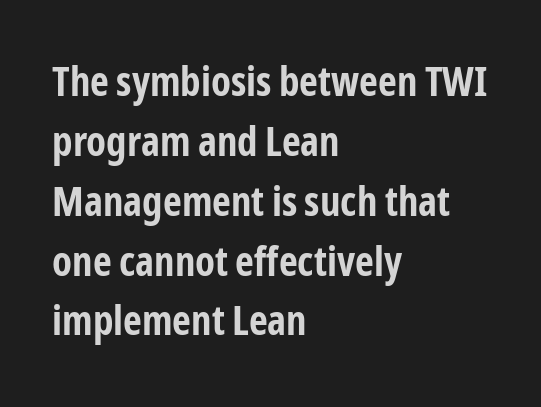
{"serif": "no", "italic": "no", "bold": "yes", "weight": "bold", "width": "condensed", "stroke_contrast": "low", "x_height": "medium", "monospaced": "no", "underline": "no", "align": "left", "line_spacing": "normal", "line_spacing_ratio": 1.46, "letter_spacing": "normal", "letter_spacing_em": 0.0, "glyph_px": 41}
